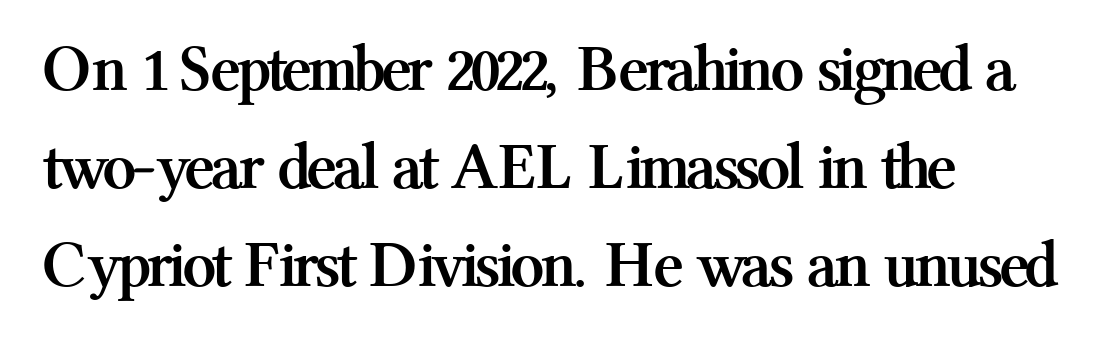
The letters advance in unequal steps, a hallmark of proportional type. Left-aligned paragraph, ragged on the right. There is no visible air inserted between adjacent glyphs. A roman cut, with each character standing at attention.
